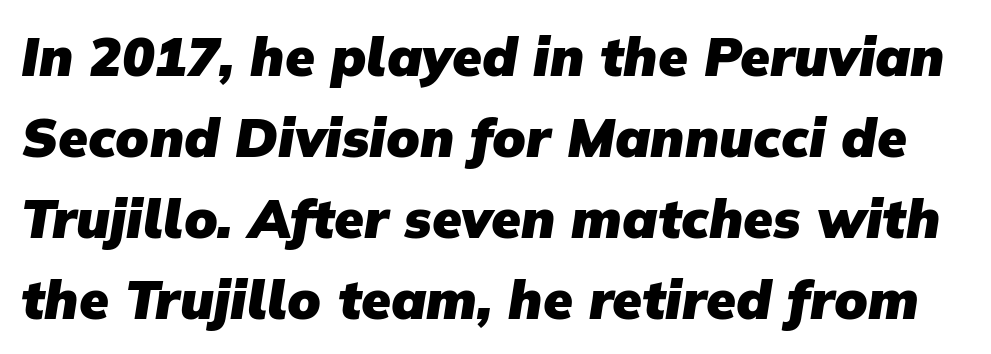
The image shows 54 px heavy sans-serif type; set normal line spacing (1.5x), normal letter spacing, not underlined; low stroke contrast and a medium x-height.
